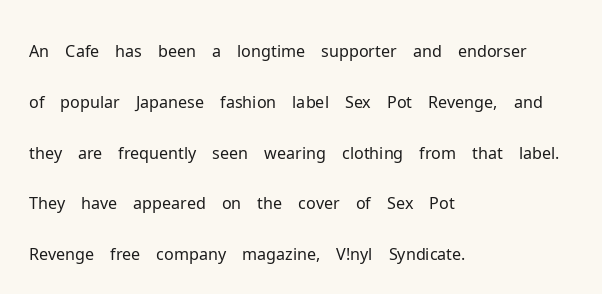
The typeface chosen for these lines omits serifs. In terms of leading, this rendering sits right in the middle. The letterforms sit shoulder to shoulder at normal distance. A student would call this left alignment; a typographer would say flush left, rag right. Note the varied advance widths — an 'i' is clearly narrower than an 'm'. No italicization has been applied; the sample stays upright.
